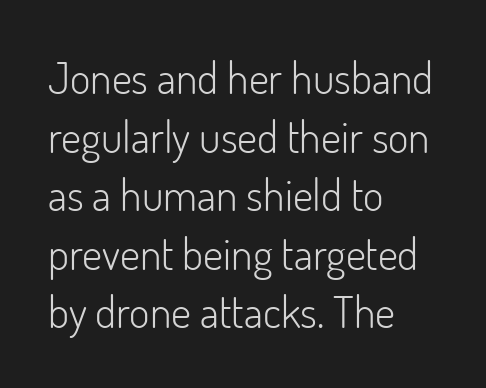
The image shows 44 px light sans-serif type, upright; set left-aligned, normal line spacing (1.33x), normal letter spacing, not underlined; low stroke contrast and a small x-height.
